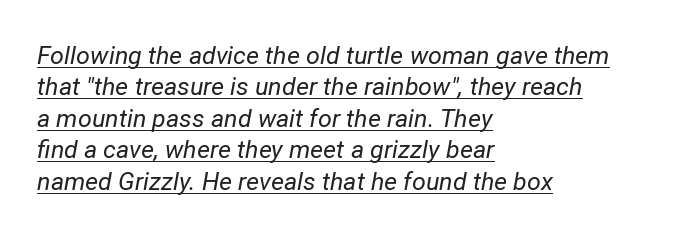
This rendering leaves character spacing at its baseline value. A light-to-regular cut is what we see here. Which margin do the lines hug? The left one — the right edge is uneven. The lettering tilts uniformly, giving the passage an italic look.
